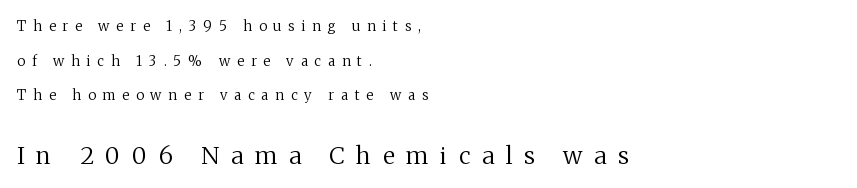
The image shows 24 px text type, upright; set left-aligned, loose line spacing (2.47x), unusually wide letter spacing (+0.49 em), not underlined; the second (bottom) block is 1.71x larger.
